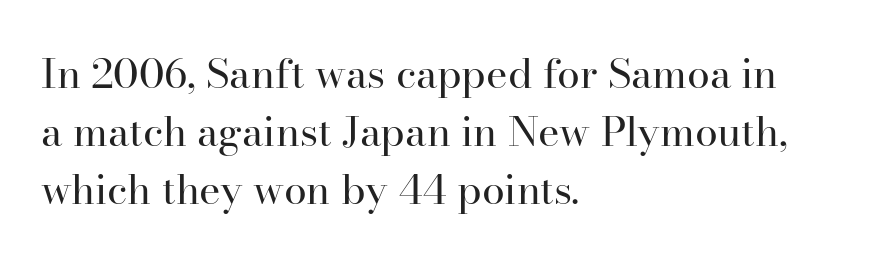
Note: serifs present on the glyphs. Short and long lines alike share a common starting point at left. Words appear dense and cohesive because spacing is normal. The rendering uses natural spacing where letterforms have individual widths.
